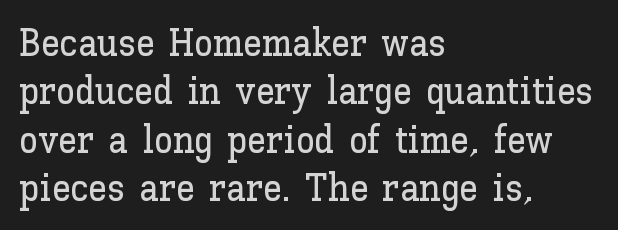
{"italic": "no", "width": "normal", "stroke_contrast": "low", "x_height": "medium", "monospaced": "no", "underline": "no", "align": "left", "line_spacing": "normal", "line_spacing_ratio": 1.27, "letter_spacing": "normal", "letter_spacing_em": 0.0, "glyph_px": 38}
